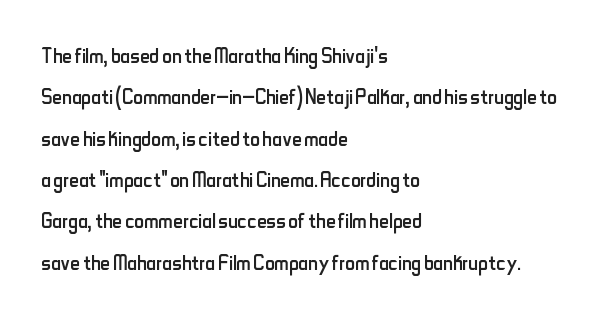
In terms of leading, this rendering sits right in the middle. The lettering stays uniformly vertical, giving the passage a roman look. Decoration check: the copy has no underline. The passage shown is not bold in any degree. How are the letters spaced? Ordinarily, with no added tracking.
